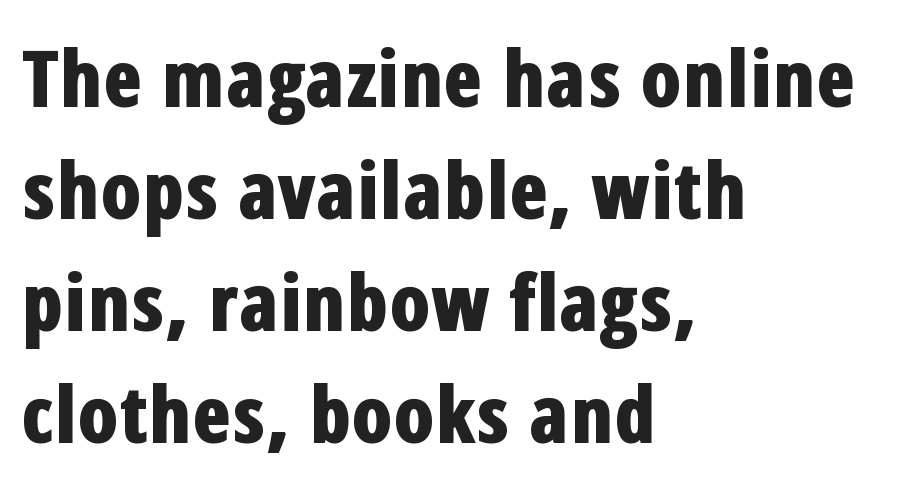
Q: Is the text bold? A: Yes.
Q: Is the text italic (slanted)? A: No, it is upright.
Q: Is the typeface a serif or a sans-serif typeface? A: Sans-serif.
Q: Is the text underlined? A: No.
Q: How is the paragraph aligned? A: Left-aligned.
Q: Is the spacing between letters normal or unusually wide? A: Normal.
Q: Is the spacing between lines tight, normal or loose? A: Normal.
Q: Width (condensed, normal, or wide)? A: Condensed.
Q: Stroke contrast? A: Low.
Q: x-height? A: Medium.
Q: Monospaced? A: No.
